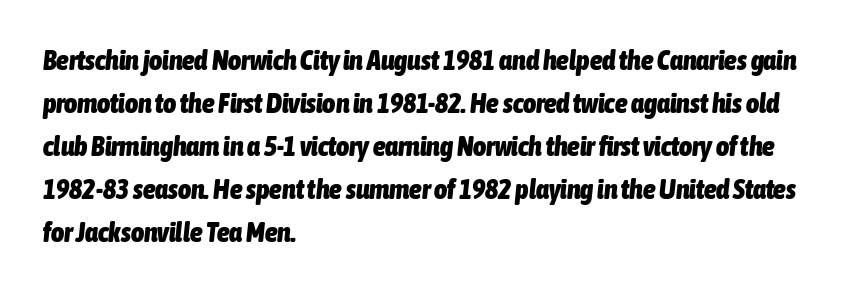
{"italic": "yes", "lean": "right", "slant_degrees": 6, "bold": "yes", "weight": "heavy", "width": "condensed", "stroke_contrast": "low", "x_height": "medium", "monospaced": "no", "underline": "no", "align": "left", "line_spacing": "normal", "line_spacing_ratio": 1.54, "letter_spacing": "normal", "letter_spacing_em": 0.0, "glyph_px": 28}
